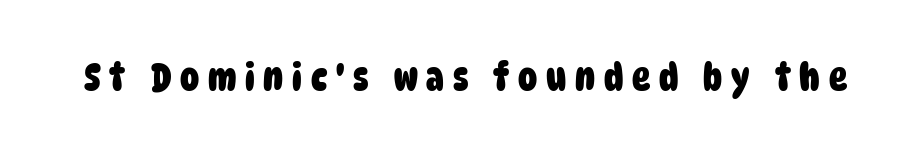
Descenders hang freely into open space. A sans-serif font was chosen for this passage. Tracking here is generous; glyphs stand well apart from one another. Bold? Absolutely — the strokes are thick and heavy.
